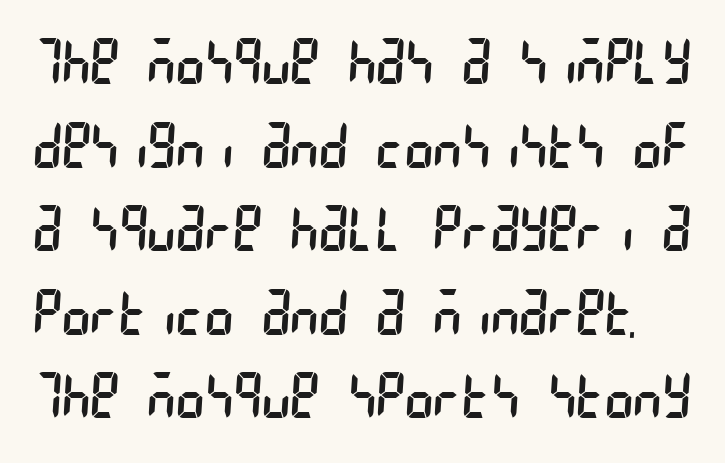
The image shows 61 px regular-weight, condensed sans-serif type; set normal line spacing (1.37x), normal letter spacing, not underlined; low stroke contrast and a large x-height.
